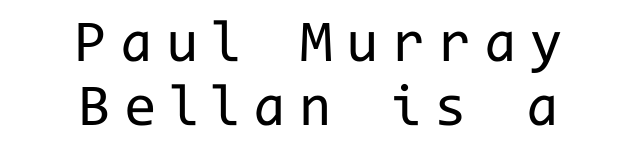
The image shows 59 px regular-weight sans-serif type, upright, monospaced; set centered, tight line spacing (1.08x), unusually wide letter spacing (+0.23 em), not underlined; low stroke contrast and a medium x-height.
